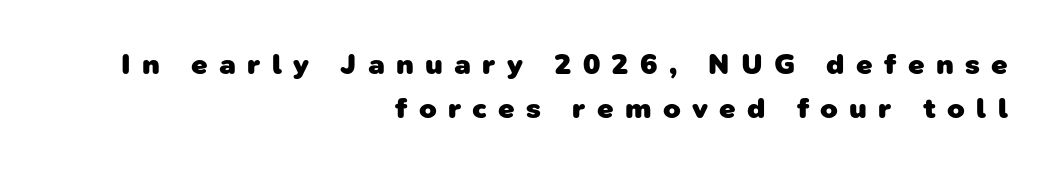
{"serif": "no", "bold": "yes", "weight": "heavy", "width": "normal", "stroke_contrast": "low", "x_height": "medium", "monospaced": "no", "underline": "no", "align": "right", "line_spacing": "normal", "line_spacing_ratio": 1.52, "letter_spacing": "wide", "letter_spacing_em": 0.39, "glyph_px": 29}
